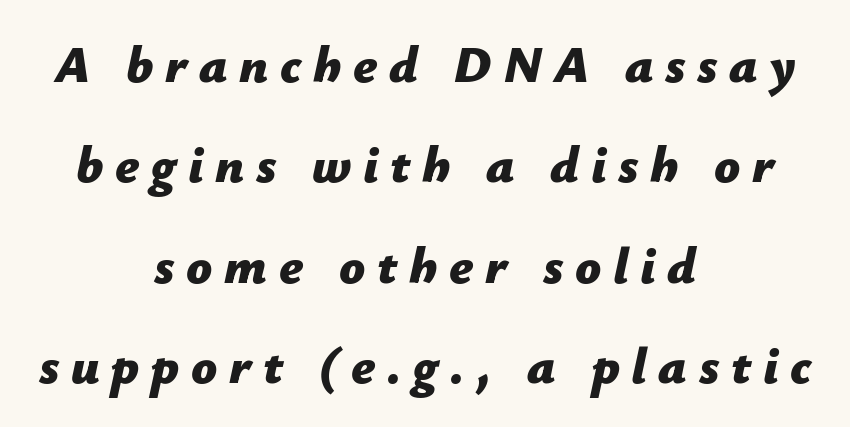
The image shows 51 px bold type, italic (leaning right); set centered, loose line spacing (1.97x), unusually wide letter spacing (+0.23 em), not underlined; low stroke contrast and a medium x-height.
